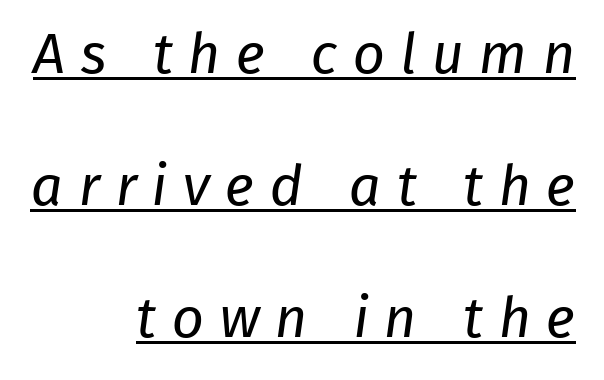
Q: Is the text bold? A: No.
Q: Is the typeface a serif or a sans-serif typeface? A: Sans-serif.
Q: Is the text underlined? A: Yes.
Q: How is the paragraph aligned? A: Right-aligned.
Q: Is the spacing between letters normal or unusually wide? A: Unusually wide.
Q: Is the spacing between lines tight, normal or loose? A: Loose.
Q: Width (condensed, normal, or wide)? A: Normal.
Q: Stroke contrast? A: Low.
Q: x-height? A: Medium.
Q: Monospaced? A: No.
